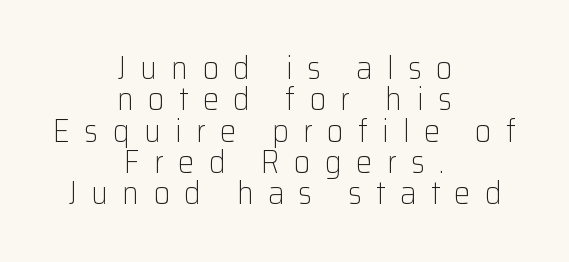
{"serif": "no", "italic": "no", "bold": "no", "weight": "light", "width": "normal", "stroke_contrast": "low", "x_height": "medium", "monospaced": "no", "underline": "no", "align": "center", "line_spacing": "tight", "line_spacing_ratio": 0.98, "letter_spacing": "wide", "letter_spacing_em": 0.45, "glyph_px": 32}
